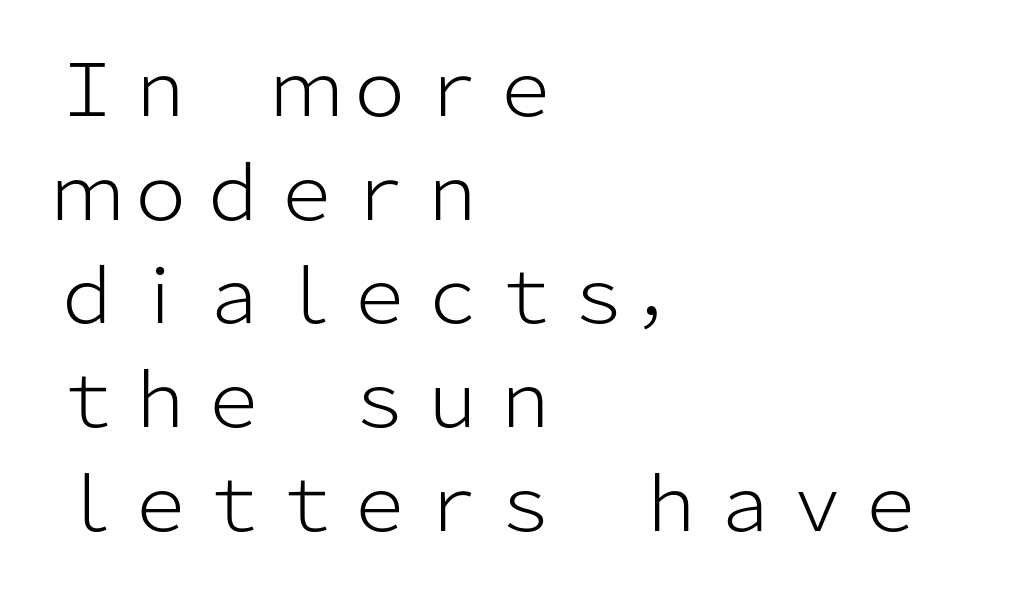
{"serif": "no", "italic": "no", "bold": "no", "weight": "light", "width": "normal", "stroke_contrast": "low", "x_height": "medium", "monospaced": "no", "underline": "no", "align": "left", "line_spacing": "normal", "line_spacing_ratio": 1.42, "letter_spacing": "normal", "letter_spacing_em": 0.0, "glyph_px": 73}
